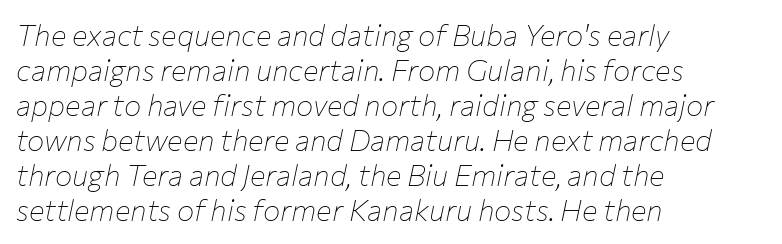
Q: Is the text bold? A: No.
Q: Is the text italic (slanted)? A: Yes, it leans right by about 12 degrees.
Q: Is the text underlined? A: No.
Q: How is the paragraph aligned? A: Left-aligned.
Q: Is the spacing between letters normal or unusually wide? A: Normal.
Q: Width (condensed, normal, or wide)? A: Normal.
Q: Stroke contrast? A: Low.
Q: x-height? A: Medium.
Q: Monospaced? A: No.
